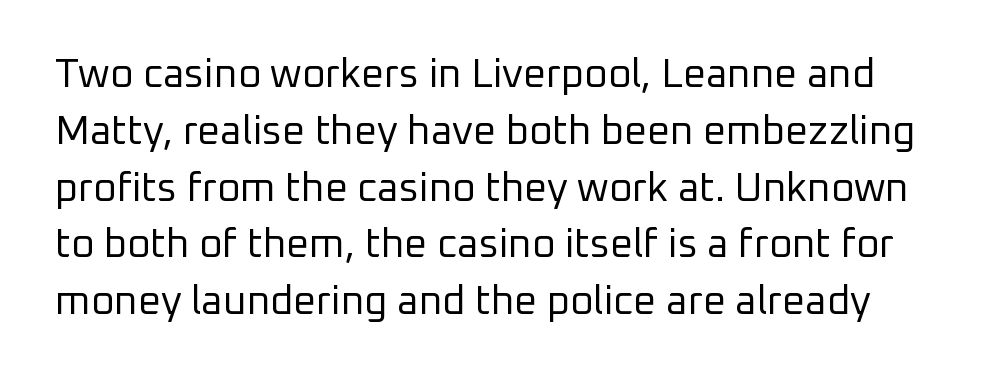
Q: Is the text bold? A: No.
Q: Is the text italic (slanted)? A: No, it is upright.
Q: Is the typeface a serif or a sans-serif typeface? A: Sans-serif.
Q: Is the text underlined? A: No.
Q: Is the spacing between letters normal or unusually wide? A: Normal.
Q: Is the spacing between lines tight, normal or loose? A: Normal.
Q: Width (condensed, normal, or wide)? A: Normal.
Q: Stroke contrast? A: Low.
Q: x-height? A: Medium.
Q: Monospaced? A: No.
